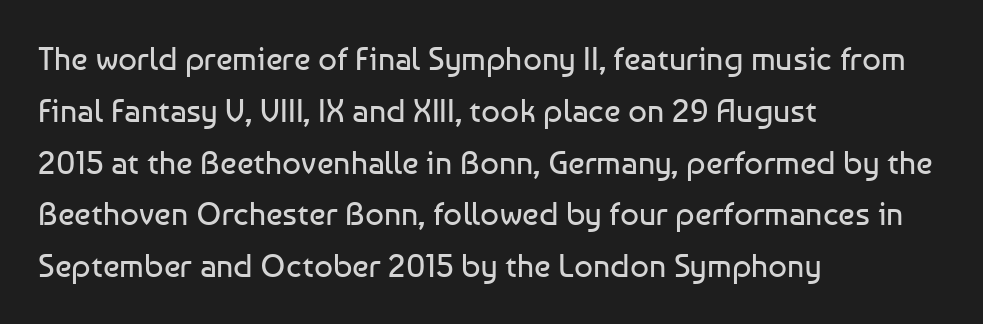
Q: Is the text bold? A: No.
Q: Is the text italic (slanted)? A: No, it is upright.
Q: Is the typeface a serif or a sans-serif typeface? A: Sans-serif.
Q: Is the text underlined? A: No.
Q: How is the paragraph aligned? A: Left-aligned.
Q: Is the spacing between letters normal or unusually wide? A: Normal.
Q: Is the spacing between lines tight, normal or loose? A: Normal.
Q: Width (condensed, normal, or wide)? A: Normal.
Q: Stroke contrast? A: Low.
Q: x-height? A: Medium.
Q: Monospaced? A: No.
